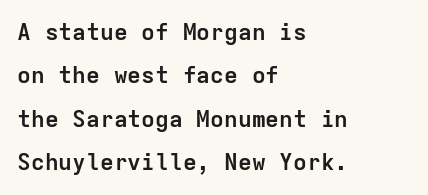
{"italic": "no", "bold": "yes", "underline": "no", "align": "left", "line_spacing_ratio": 1.89, "letter_spacing": "normal", "letter_spacing_em": 0.0, "glyph_px": 23}
